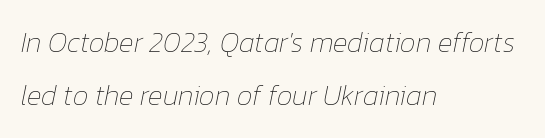
Q: Is the text bold? A: No.
Q: Is the text italic (slanted)? A: Yes, it leans right by about 12 degrees.
Q: Is the text underlined? A: No.
Q: How is the paragraph aligned? A: Left-aligned.
Q: Is the spacing between letters normal or unusually wide? A: Normal.
Q: Width (condensed, normal, or wide)? A: Normal.
Q: Stroke contrast? A: Low.
Q: x-height? A: Medium.
Q: Monospaced? A: No.
